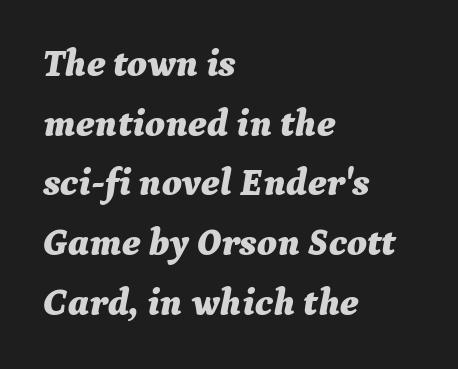
The image shows 38 px bold type, italic (leaning right); set left-aligned, normal line spacing (1.57x), normal letter spacing, not underlined; medium stroke contrast and a medium x-height.
